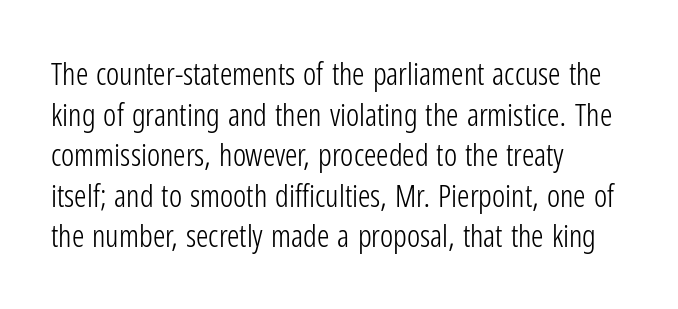
Q: Is the text bold? A: No.
Q: Is the text italic (slanted)? A: No, it is upright.
Q: Is the typeface a serif or a sans-serif typeface? A: Sans-serif.
Q: Is the text underlined? A: No.
Q: How is the paragraph aligned? A: Left-aligned.
Q: Is the spacing between letters normal or unusually wide? A: Normal.
Q: Is the spacing between lines tight, normal or loose? A: Normal.
Q: Width (condensed, normal, or wide)? A: Condensed.
Q: Stroke contrast? A: Low.
Q: x-height? A: Medium.
Q: Monospaced? A: No.
